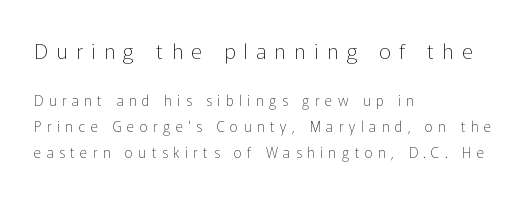
The image shows 21 px text type, upright; set left-aligned, line spacing 1.84x, unusually wide letter spacing (+0.4 em), not underlined; the first (top) block is 1.5x larger.
